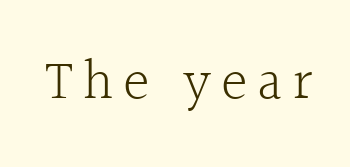
The typesetting does not lean heavy: it is not bold. Italic: no, the glyphs are upright roman. The area under the type is left untouched. Does the type have serifs? Yes, each stem ends in a small foot.
